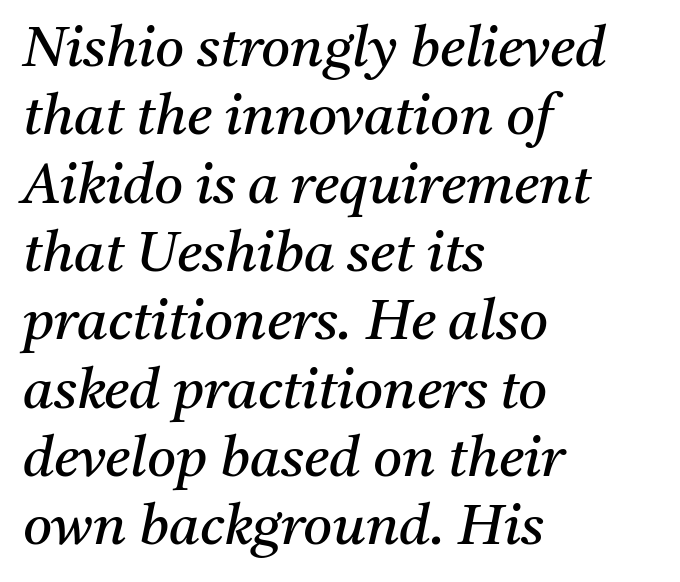
Nobody drew a line under any word here. Each line starts at the same left margin while the right side varies. Here the designer chose a conventional face with non-uniform glyph widths. Weight: not bold — regular or lighter. I'd call this a serif setting — the letters wear small feet. Notice how the stems are inclined rather than vertical — that's the hallmark of italics.
